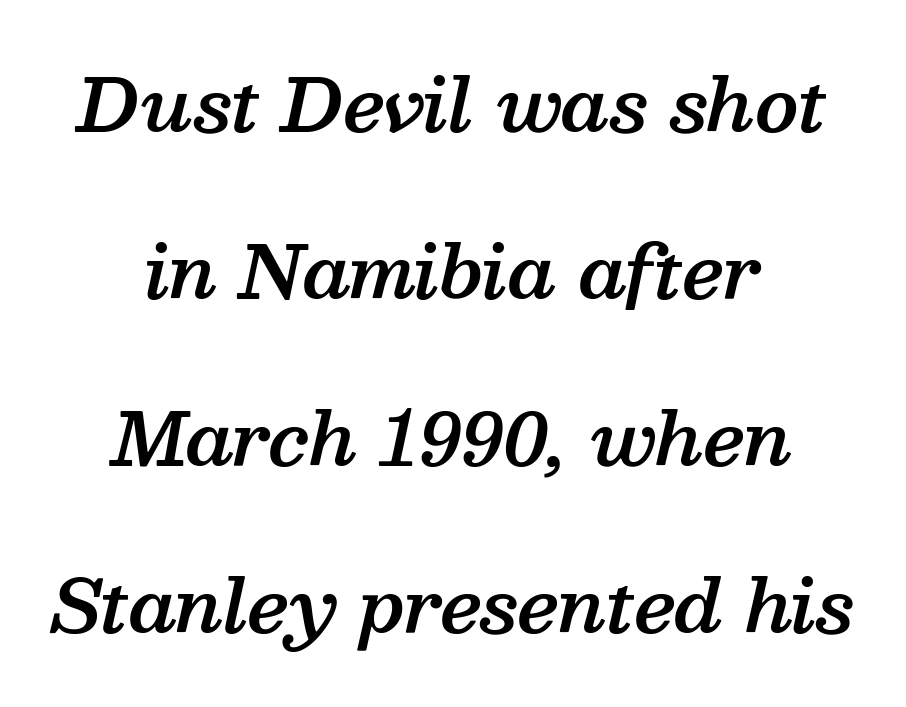
Q: Is the text bold? A: Semi-bold.
Q: Is the text italic (slanted)? A: Yes, it leans right by about 13 degrees.
Q: Is the typeface a serif or a sans-serif typeface? A: Serif.
Q: Is the text underlined? A: No.
Q: How is the paragraph aligned? A: Centered.
Q: Is the spacing between letters normal or unusually wide? A: Normal.
Q: Is the spacing between lines tight, normal or loose? A: Loose.
Q: Width (condensed, normal, or wide)? A: Normal.
Q: Stroke contrast? A: Medium.
Q: x-height? A: Medium.
Q: Monospaced? A: No.
